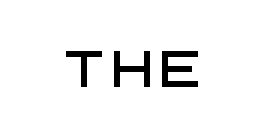
{"serif": "no", "italic": "no", "width": "normal", "stroke_contrast": "low", "x_height": "large", "underline": "no", "letter_spacing": "normal", "letter_spacing_em": 0.0, "glyph_px": 48}
